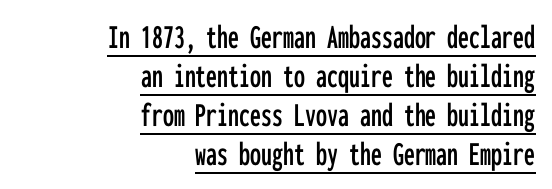
The face used here is a sans, in the tradition of grotesques and geometrics. Inter-character spacing is left at the font's built-in metrics. The lettering holds an erect, upright posture throughout. Typeset ragged left — the right edge is the straight one.
